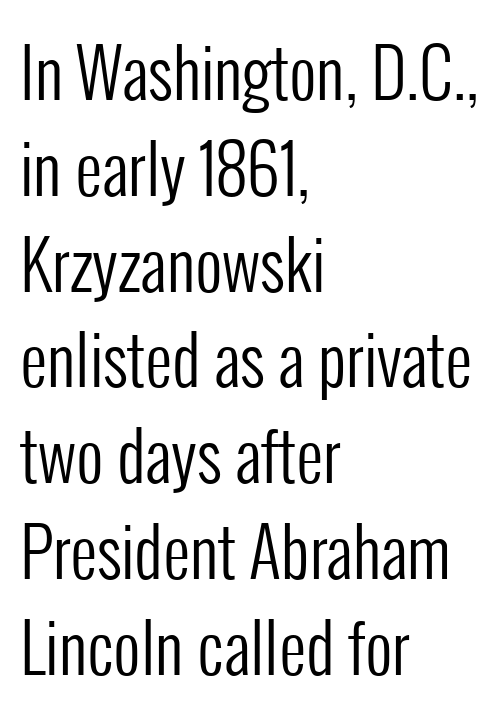
{"serif": "no", "italic": "no", "bold": "no", "weight": "regular", "width": "condensed", "stroke_contrast": "low", "x_height": "medium", "monospaced": "no", "underline": "no", "align": "left", "line_spacing": "normal", "line_spacing_ratio": 1.43, "letter_spacing": "normal", "letter_spacing_em": 0.0, "glyph_px": 67}
